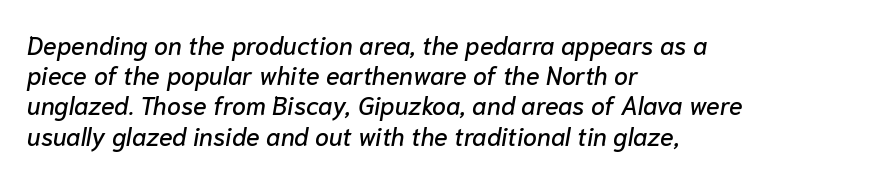
{"italic": "yes", "lean": "right", "slant_degrees": 10, "underline": "no", "align": "left", "line_spacing_ratio": 1.21, "letter_spacing": "normal", "letter_spacing_em": 0.0, "glyph_px": 25}
